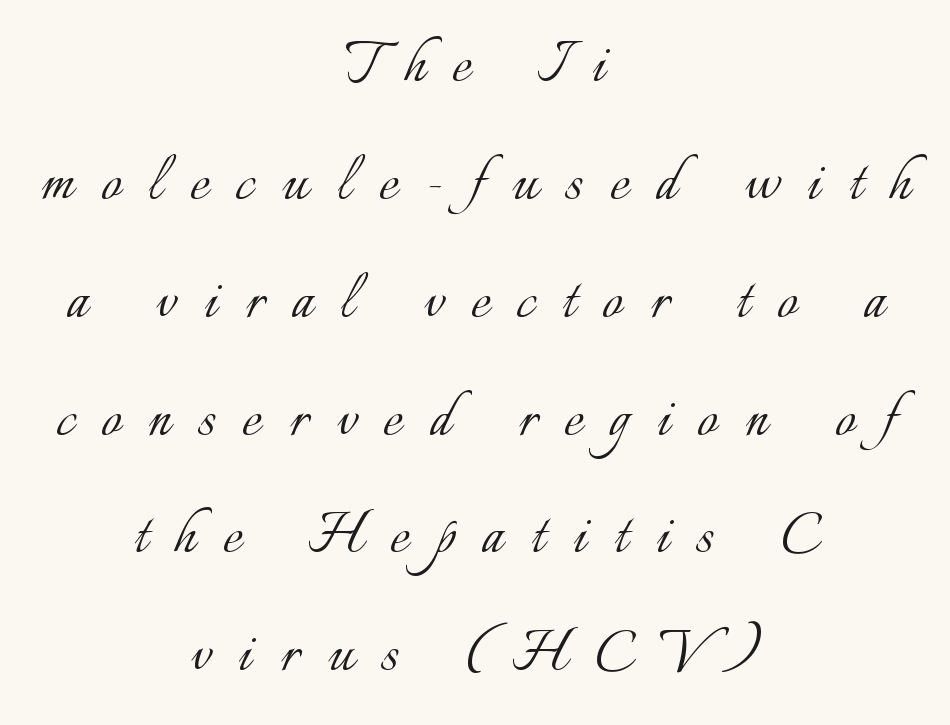
Look at the tracking — it's clearly loosened, letters drifting apart. Honestly, there is no underline to notice here at all. Weight: not bold — regular or lighter. Is this a fixed-width face? No — the glyphs have proportional, varying widths. Both edges are ragged and mirror each other, which tells us the setting is centered.
